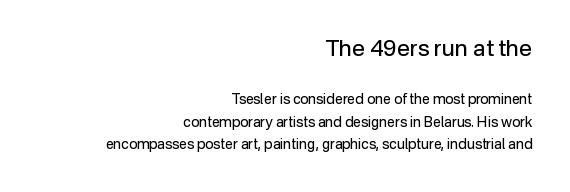
{"italic": "no", "bold": "no", "underline": "no", "align": "right", "line_spacing": "normal", "line_spacing_ratio": 1.6, "letter_spacing": "normal", "letter_spacing_em": 0.0, "larger_block": "first", "size_ratio": 1.64, "glyph_px": 23}
